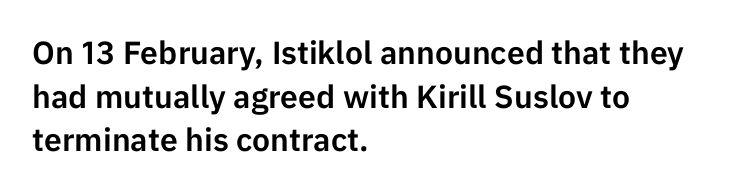
Q: Is the text italic (slanted)? A: No, it is upright.
Q: Is the typeface a serif or a sans-serif typeface? A: Sans-serif.
Q: Is the text underlined? A: No.
Q: How is the paragraph aligned? A: Left-aligned.
Q: Is the spacing between letters normal or unusually wide? A: Normal.
Q: Is the spacing between lines tight, normal or loose? A: Normal.
Q: Width (condensed, normal, or wide)? A: Normal.
Q: Stroke contrast? A: Low.
Q: x-height? A: Medium.
Q: Monospaced? A: No.
